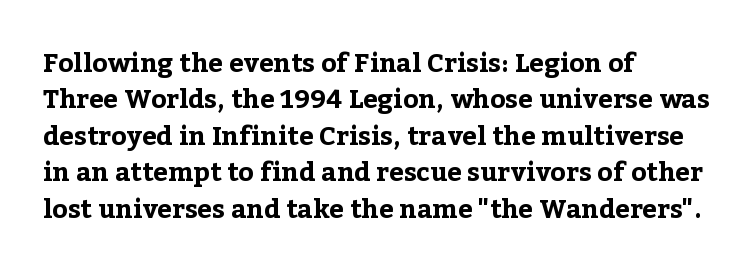
Characters remain perfectly vertical along every line. The passage is arranged the way most books set body copy — flush left. These lines sit exactly where default settings would place them. Nobody touched the tracking dial on this one. Descender tails drop into unmarked territory. Is the type bold? Yes — the strokes are clearly thick and heavy.
